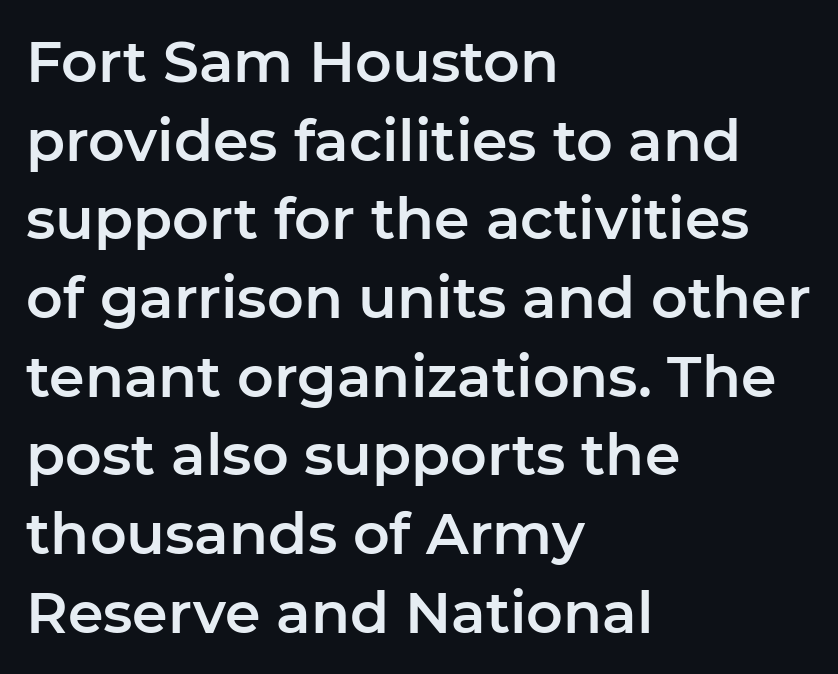
Only glyphs here, with clear space below each row. The line texture is even and compact thanks to regular tracking. A typesetter would call this proportional, since set widths differ per character. The type sits square on the baseline with zero lean.
